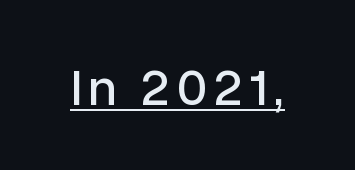
{"serif": "no", "italic": "no", "width": "normal", "stroke_contrast": "low", "x_height": "medium", "monospaced": "no", "underline": "yes", "glyph_px": 52}
